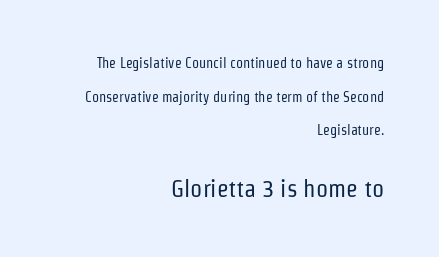
The lower block of text is set noticeably larger than the block above it. This rendering leaves character spacing at its baseline value. Stroke thickness stays within the range of a standard reading face or lighter. A roman cut, with each character standing at attention.
